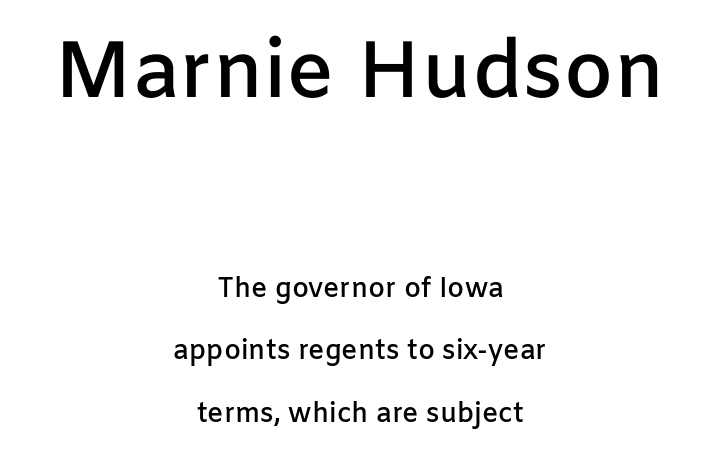
The image shows 80 px semibold sans-serif type, upright; set centered, loose line spacing (2.31x), normal letter spacing, not underlined; the first (top) block is 2.96x larger; low stroke contrast and a medium x-height.
